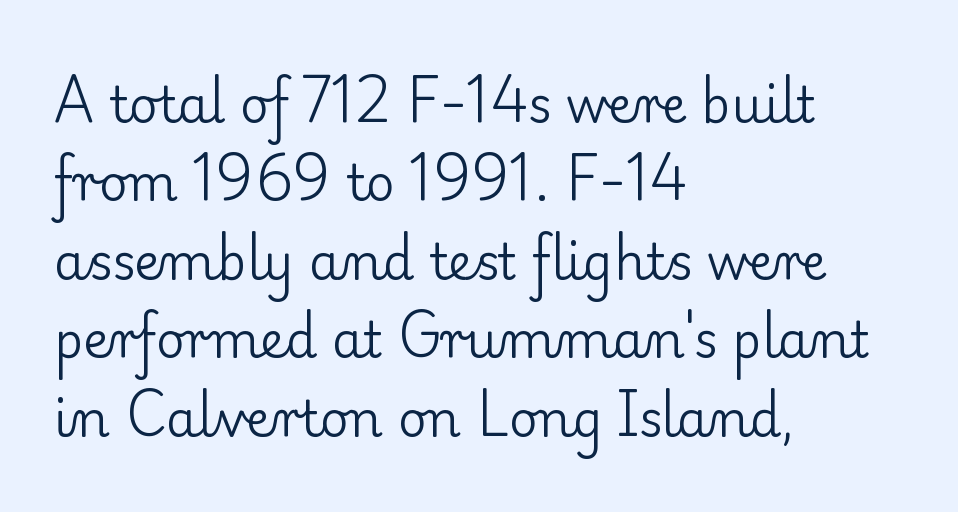
The image shows 50 px regular-weight serif type, upright; set left-aligned, normal line spacing (1.57x), normal letter spacing, not underlined; low stroke contrast and a small x-height.
